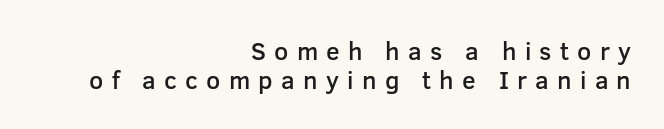
The image shows 25 px text type, upright; set right-aligned, tight line spacing (1.15x), unusually wide letter spacing (+0.33 em), not underlined.
